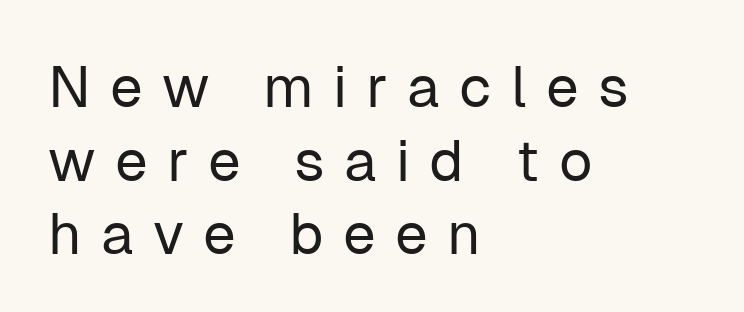
The image shows 58 px regular-weight sans-serif type, upright; set left-aligned, normal line spacing (1.27x), unusually wide letter spacing (+0.33 em), not underlined; low stroke contrast and a medium x-height.
